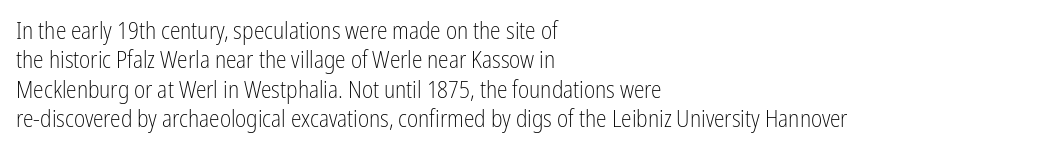
Notice how the stems are strictly vertical — no italics here. Standard letterfit; no display-style spreading of the glyphs. The space beneath each line is pristine and unruled. Counters stay open thanks to moderate or lighter strokes. A classic flush-left, rag-right setting is used for this passage.
